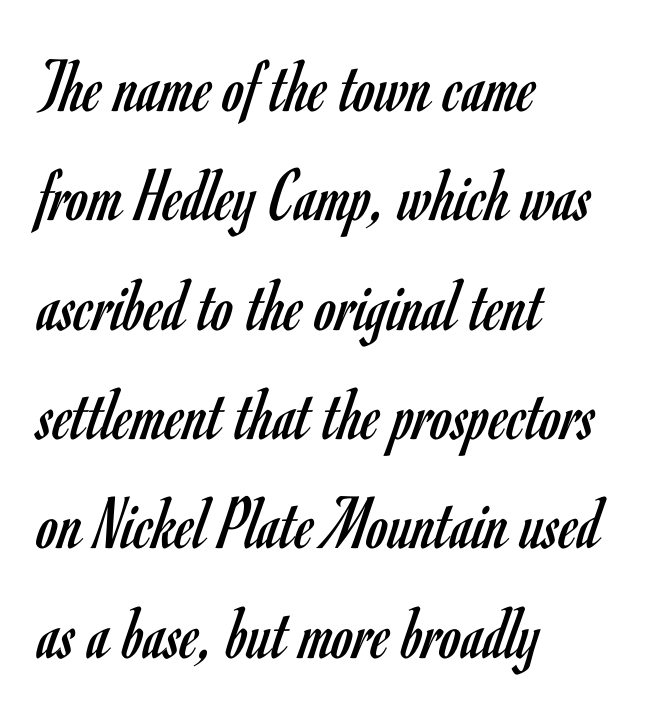
{"serif": "no", "bold": "no", "weight": "regular", "width": "condensed", "stroke_contrast": "low", "x_height": "small", "monospaced": "no", "underline": "no", "align": "left", "line_spacing": "normal", "line_spacing_ratio": 1.42, "letter_spacing": "normal", "letter_spacing_em": 0.0, "glyph_px": 77}
